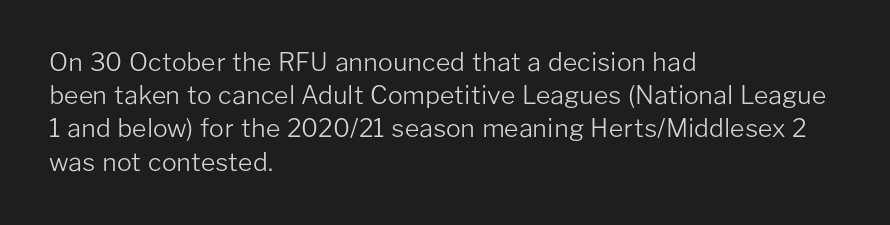
{"italic": "no", "bold": "no", "underline": "no", "align": "left", "line_spacing": "normal", "line_spacing_ratio": 1.33, "letter_spacing": "normal", "letter_spacing_em": 0.0, "glyph_px": 25}
